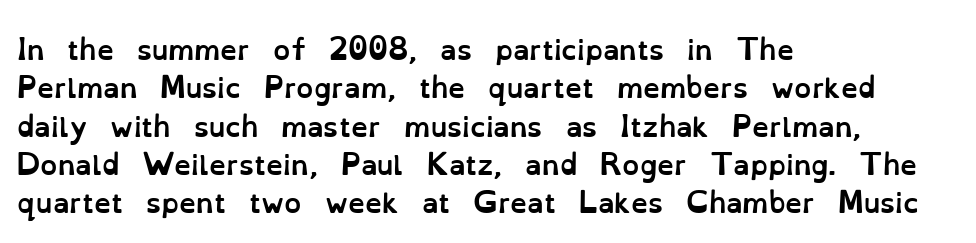
{"italic": "no", "bold": "yes", "underline": "no", "align": "left", "line_spacing": "normal", "line_spacing_ratio": 1.42, "letter_spacing": "normal", "letter_spacing_em": 0.0, "glyph_px": 27}
